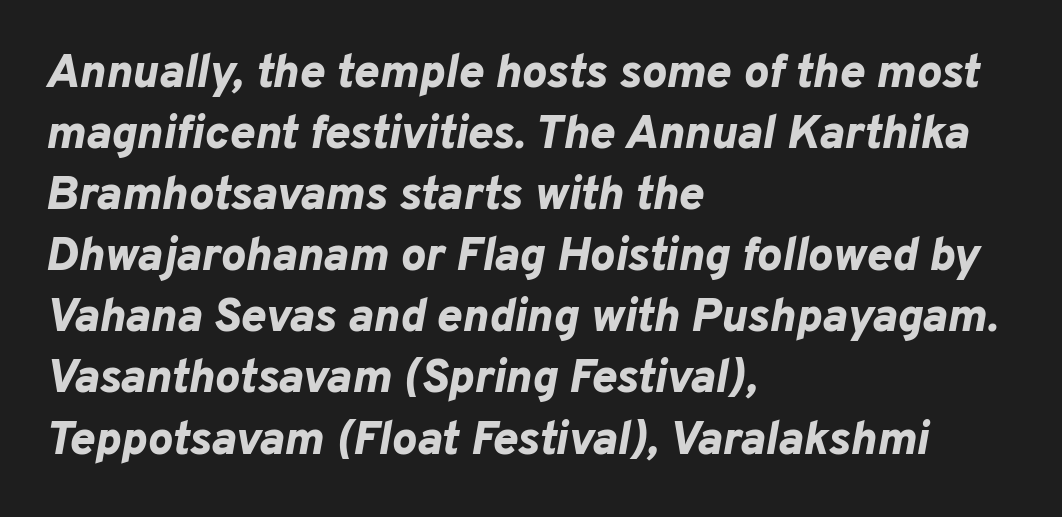
{"italic": "yes", "lean": "right", "slant_degrees": 10, "bold": "yes", "weight": "bold", "width": "normal", "stroke_contrast": "low", "x_height": "medium", "monospaced": "no", "underline": "no", "align": "left", "line_spacing": "normal", "line_spacing_ratio": 1.3, "letter_spacing": "normal", "letter_spacing_em": 0.0, "glyph_px": 47}
